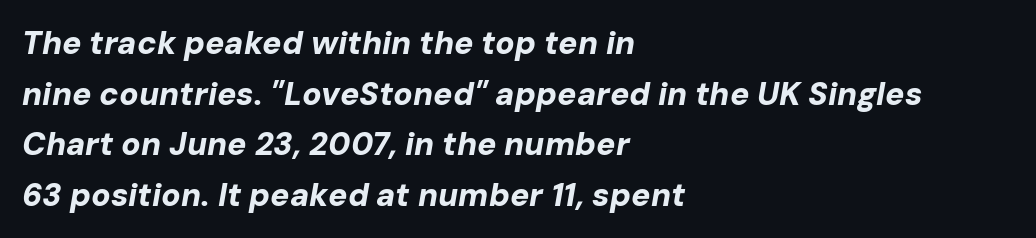
{"italic": "yes", "lean": "right", "slant_degrees": 10, "bold": "yes", "weight": "bold", "width": "normal", "stroke_contrast": "low", "x_height": "medium", "monospaced": "no", "underline": "no", "align": "left", "line_spacing": "normal", "line_spacing_ratio": 1.58, "letter_spacing": "normal", "letter_spacing_em": 0.0, "glyph_px": 32}
